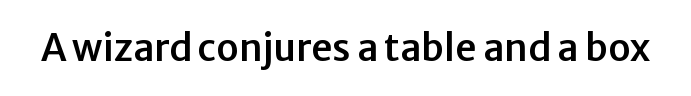
The image shows 37 px sans-serif type, upright; set normal letter spacing, not underlined; low stroke contrast and a medium x-height.
